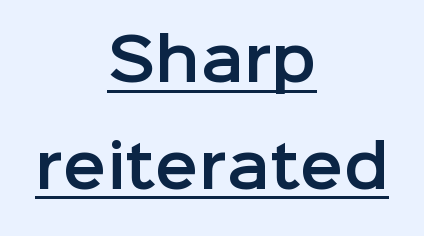
{"serif": "no", "italic": "no", "width": "normal", "stroke_contrast": "low", "x_height": "medium", "monospaced": "no", "underline": "yes", "align": "center", "line_spacing_ratio": 1.84, "letter_spacing": "normal", "letter_spacing_em": 0.0, "glyph_px": 58}
